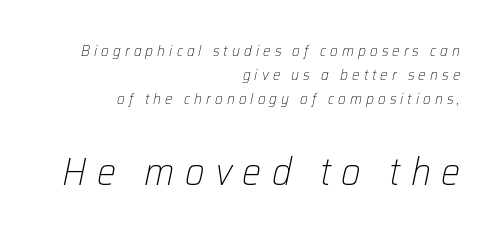
Evenly set lines give the paragraph a standard silhouette. The passage shown is not underscored anywhere. Short and long lines alike share a common ending point at right. Slant detected: the letters are inclined. Glyph-to-glyph distance is far greater than everyday printed text. Stroke thickness stays within the range of a standard reading face or lighter.
